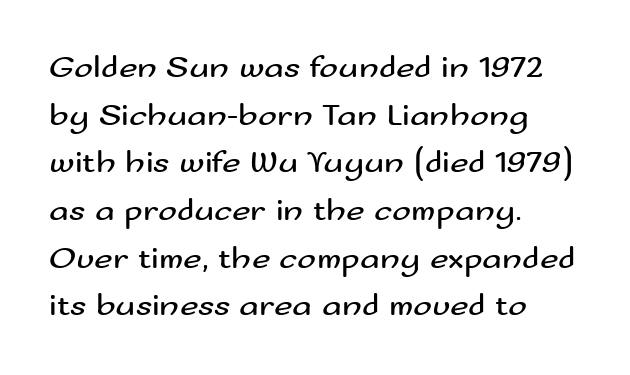
Q: Is the text bold? A: No.
Q: Is the text italic (slanted)? A: No, it is upright.
Q: Is the typeface a serif or a sans-serif typeface? A: Sans-serif.
Q: Is the text underlined? A: No.
Q: How is the paragraph aligned? A: Left-aligned.
Q: Is the spacing between letters normal or unusually wide? A: Normal.
Q: Is the spacing between lines tight, normal or loose? A: Normal.
Q: Width (condensed, normal, or wide)? A: Wide.
Q: Stroke contrast? A: Medium.
Q: x-height? A: Small.
Q: Monospaced? A: No.
